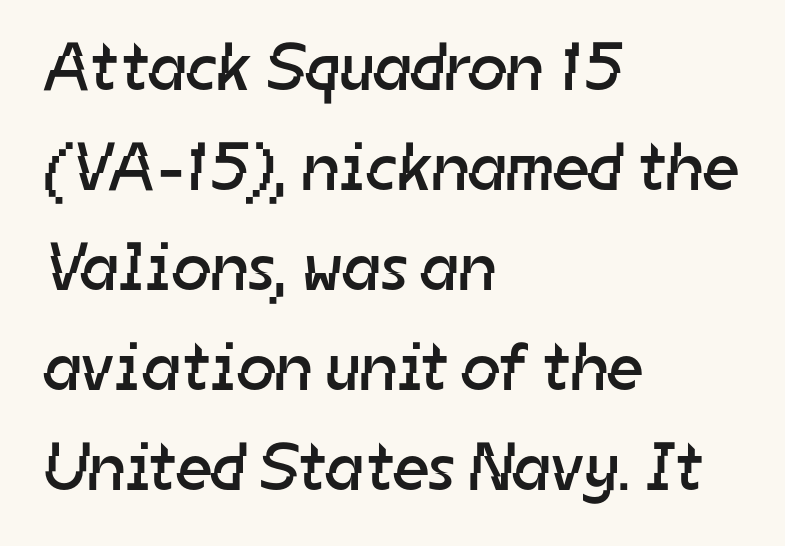
Q: Is the text bold? A: No.
Q: Is the typeface a serif or a sans-serif typeface? A: Sans-serif.
Q: Is the text underlined? A: No.
Q: How is the paragraph aligned? A: Left-aligned.
Q: Is the spacing between letters normal or unusually wide? A: Normal.
Q: Is the spacing between lines tight, normal or loose? A: Normal.
Q: Width (condensed, normal, or wide)? A: Normal.
Q: Stroke contrast? A: Low.
Q: x-height? A: Medium.
Q: Monospaced? A: No.
